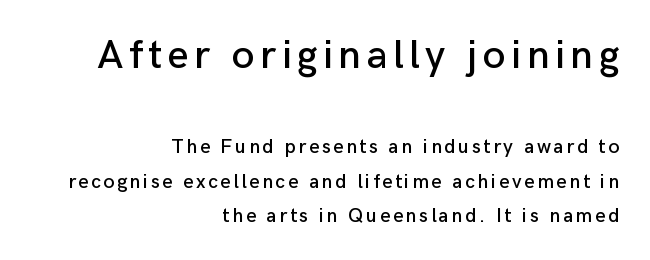
Typesetter's note — upper block bumped up in size, lower block left smaller. A roman cut, with each character standing at attention. The setting favours the right margin, as signatures and pull-quotes sometimes do. Type style note: lacks serifs. Proportional: the letters do not fall into vertical columns. Nobody drew a line under any word here.
